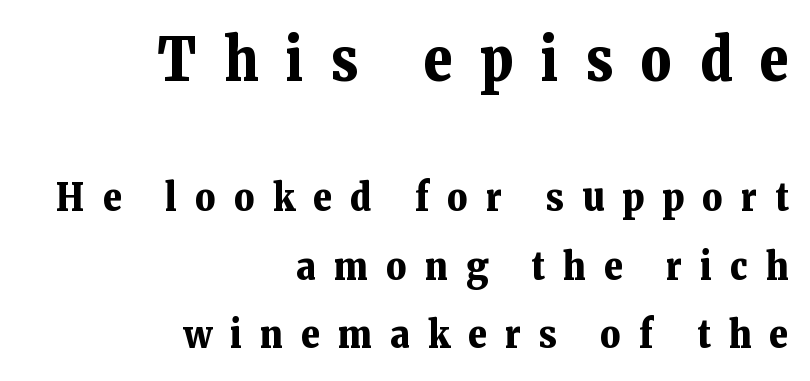
No word sits above an underline. These lines were composed using upright roman letters. Varying glyph widths throughout — classic text-font behaviour. These words are printed bold, with thick strokes throughout. Tracking value appears strongly positive — letters spread wide.
